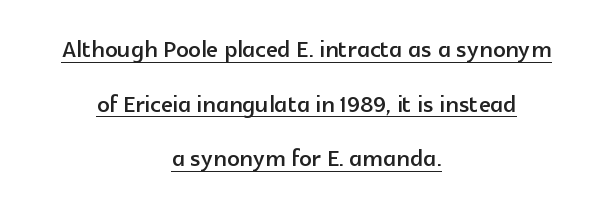
Every character sits straight up, as roman type does. The rag falls on both sides of this text block equally. Glyph-to-glyph distance matches everyday printed text. Unlike a traditional serif, this face leaves its strokes unadorned.
